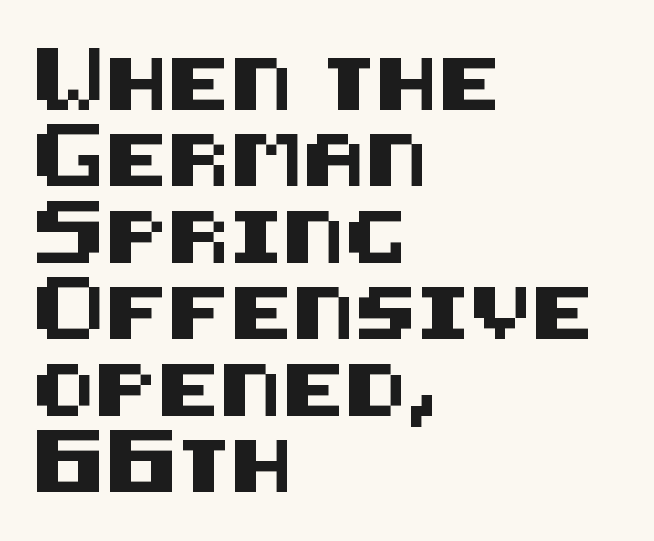
{"serif": "no", "italic": "no", "width": "normal", "stroke_contrast": "medium", "x_height": "large", "underline": "no", "align": "left", "line_spacing": "normal", "line_spacing_ratio": 1.47, "letter_spacing": "normal", "letter_spacing_em": 0.0, "glyph_px": 52}
